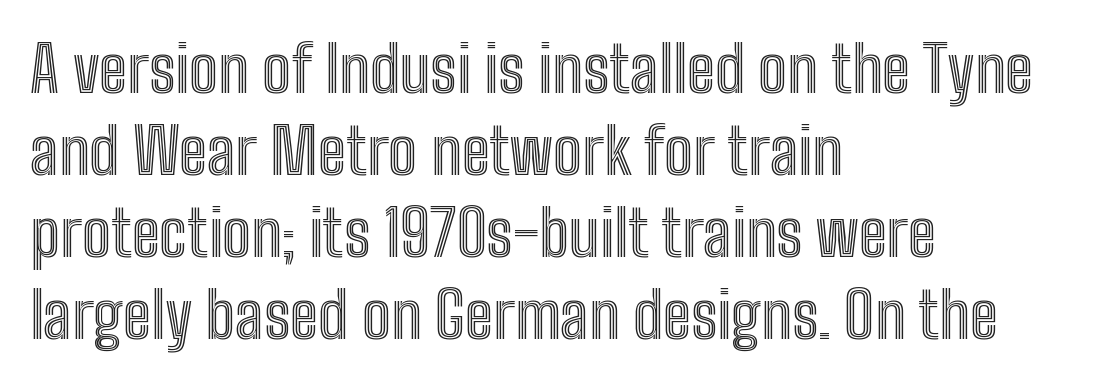
Q: Is the text italic (slanted)? A: No, it is upright.
Q: Is the text underlined? A: No.
Q: How is the paragraph aligned? A: Left-aligned.
Q: Is the spacing between letters normal or unusually wide? A: Normal.
Q: Is the spacing between lines tight, normal or loose? A: Normal.
Q: Width (condensed, normal, or wide)? A: Condensed.
Q: x-height? A: Medium.
Q: Monospaced? A: No.
